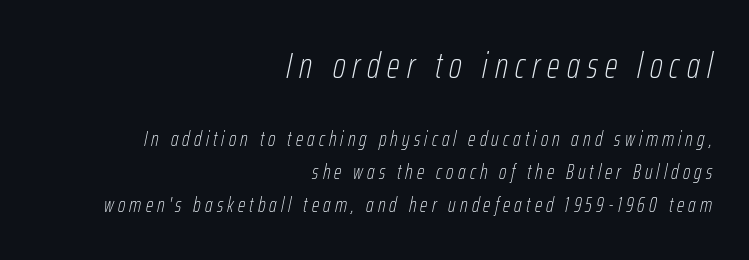
The earlier block is typeset at a bigger size than the later block. Line endings align vertically; line beginnings do not. No extra ink here — the face is not bold. Quick note: underline off.
